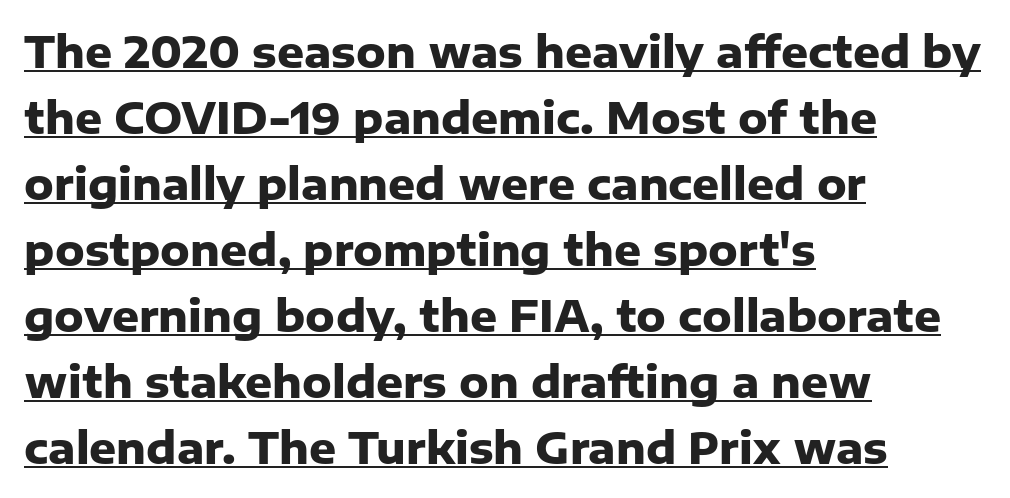
The image shows 42 px heavy sans-serif type, upright; set left-aligned, normal line spacing (1.57x), normal letter spacing, underlined; low stroke contrast and a medium x-height.
